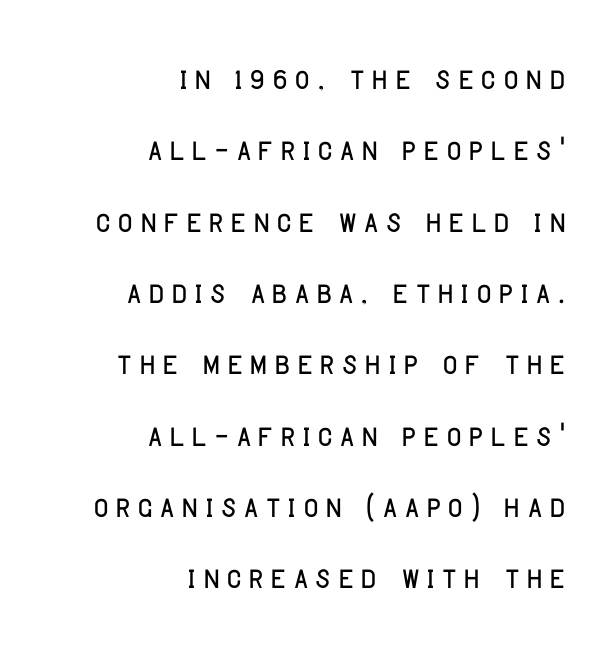
Q: Is the text italic (slanted)? A: No, it is upright.
Q: Is the typeface a serif or a sans-serif typeface? A: Sans-serif.
Q: Is the text underlined? A: No.
Q: How is the paragraph aligned? A: Right-aligned.
Q: Width (condensed, normal, or wide)? A: Condensed.
Q: Stroke contrast? A: Low.
Q: x-height? A: Large.
Q: Monospaced? A: No.
